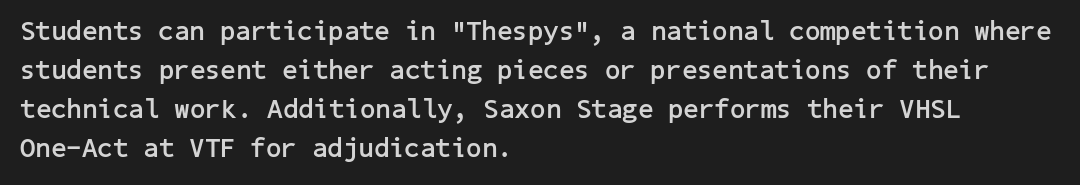
Q: Is the text bold? A: Yes.
Q: Is the text italic (slanted)? A: No, it is upright.
Q: Is the text underlined? A: No.
Q: How is the paragraph aligned? A: Left-aligned.
Q: Is the spacing between letters normal or unusually wide? A: Normal.
Q: Is the spacing between lines tight, normal or loose? A: Normal.
